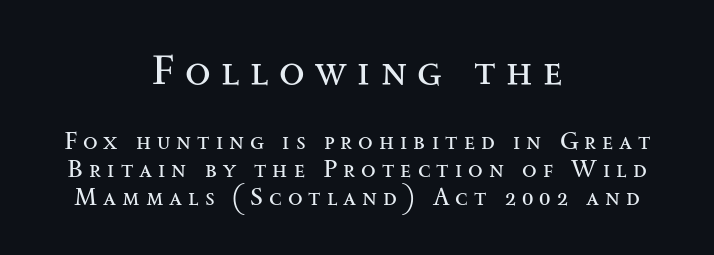
{"serif": "yes", "italic": "no", "bold": "no", "weight": "regular", "width": "wide", "stroke_contrast": "medium", "x_height": "small", "monospaced": "no", "underline": "no", "align": "center", "line_spacing_ratio": 1.16, "letter_spacing": "wide", "letter_spacing_em": 0.25, "larger_block": "first", "size_ratio": 1.75, "glyph_px": 42}
